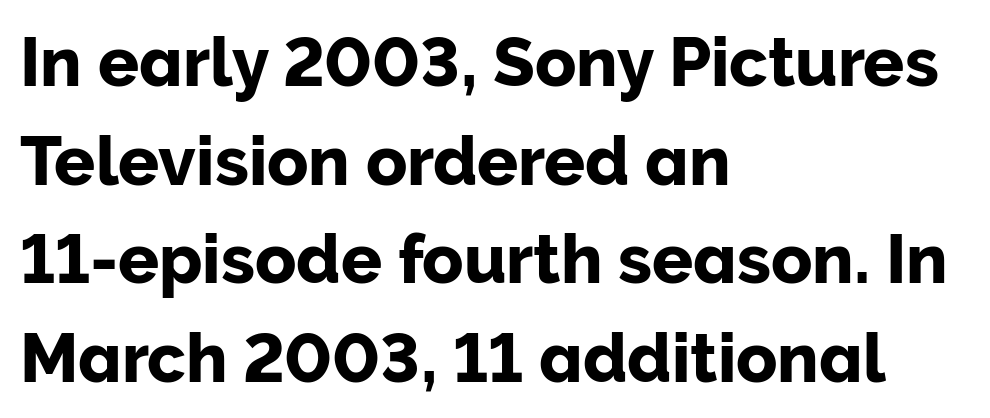
The image shows 68 px sans-serif type, upright; set left-aligned, normal line spacing (1.45x), normal letter spacing, not underlined; low stroke contrast and a medium x-height.
